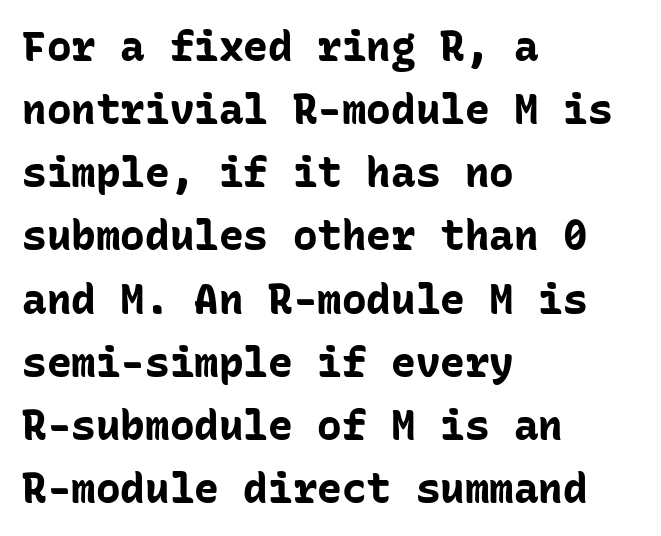
The image shows 41 px bold sans-serif type, upright, monospaced; set left-aligned, normal line spacing (1.54x), normal letter spacing, not underlined; low stroke contrast and a medium x-height.
